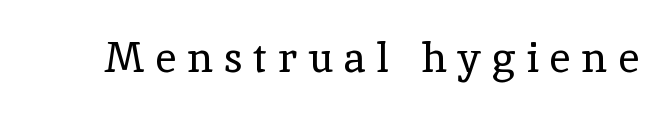
The image shows 42 px regular-weight serif type, upright; set unusually wide letter spacing (+0.25 em), not underlined; a medium x-height.
